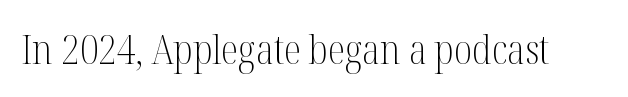
Look at the bottom of the vertical strokes: they flare into serifs here. Varying glyph widths throughout — classic text-font behaviour. Stroke thickness stays within the range of a standard reading face or lighter. Quick note: not italic, upright.
